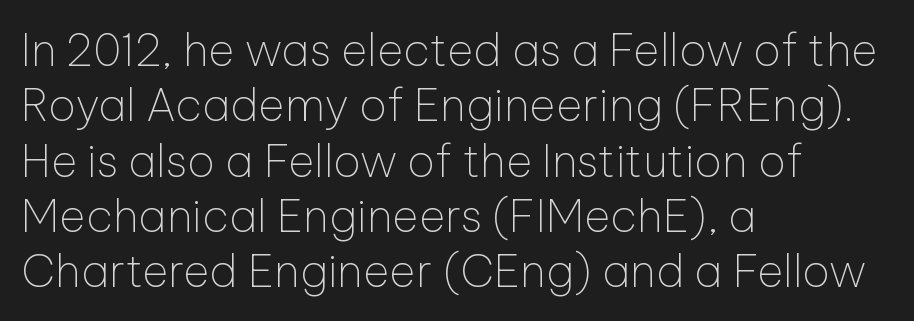
{"serif": "no", "italic": "no", "bold": "no", "weight": "thin", "width": "normal", "stroke_contrast": "low", "x_height": "medium", "monospaced": "no", "underline": "no", "align": "left", "line_spacing_ratio": 1.23, "letter_spacing": "normal", "letter_spacing_em": 0.0, "glyph_px": 45}
